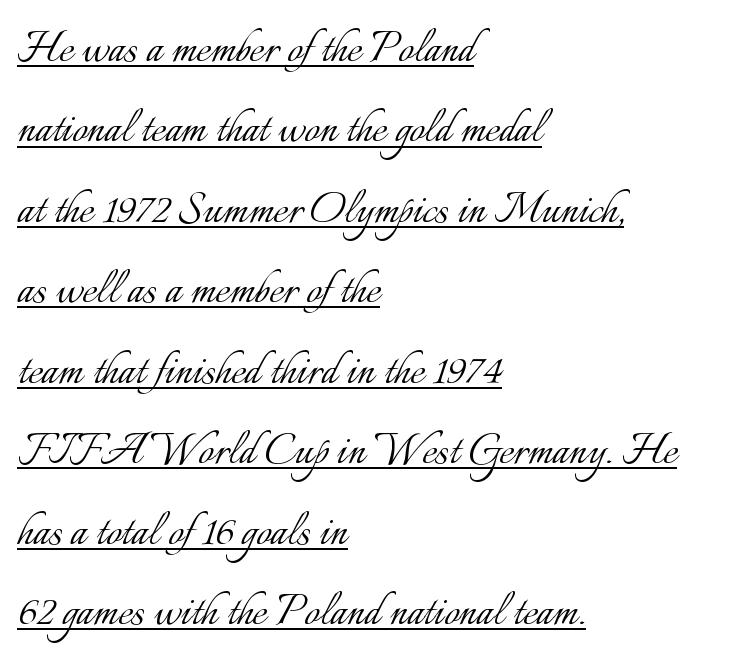
The image shows 54 px light type; set left-aligned, normal line spacing (1.49x), normal letter spacing, underlined; low stroke contrast and a small x-height.
